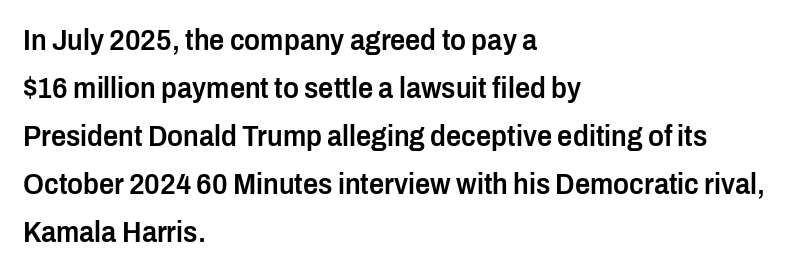
{"serif": "no", "italic": "no", "bold": "semi", "weight": "semibold", "width": "condensed", "stroke_contrast": "low", "x_height": "medium", "monospaced": "no", "underline": "no", "align": "left", "line_spacing": "normal", "line_spacing_ratio": 1.6, "letter_spacing": "normal", "letter_spacing_em": 0.0, "glyph_px": 30}
